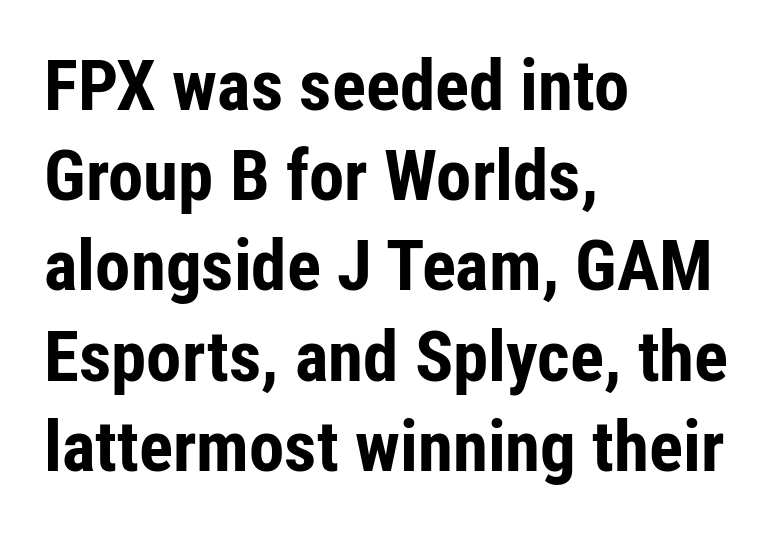
{"serif": "no", "italic": "no", "bold": "yes", "weight": "bold", "width": "condensed", "stroke_contrast": "low", "x_height": "medium", "monospaced": "no", "underline": "no", "align": "left", "line_spacing": "normal", "line_spacing_ratio": 1.27, "letter_spacing": "normal", "letter_spacing_em": 0.0, "glyph_px": 71}
